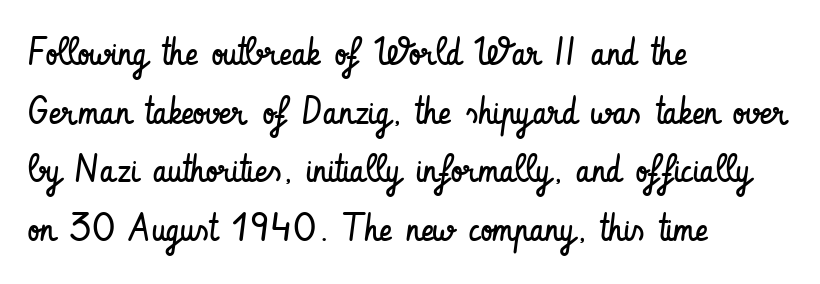
{"serif": "no", "italic": "no", "bold": "no", "weight": "regular", "width": "condensed", "stroke_contrast": "low", "x_height": "small", "monospaced": "no", "underline": "no", "align": "left", "line_spacing": "normal", "line_spacing_ratio": 1.54, "letter_spacing": "normal", "letter_spacing_em": 0.0, "glyph_px": 38}
